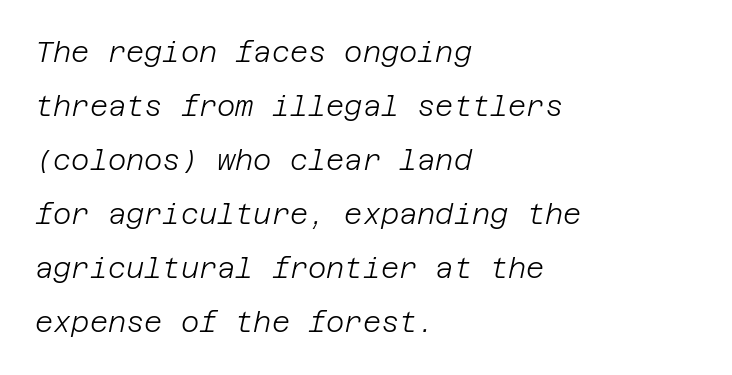
These glyphs show unthickened strokes, regular width or finer. Slant detected: the letters are inclined. Does the copy run flush right? No — it runs flush left. The vertical gap from one line to the next is large.
